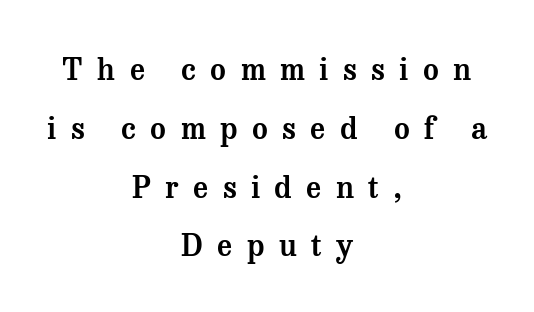
{"serif": "yes", "italic": "no", "width": "normal", "stroke_contrast": "medium", "x_height": "medium", "monospaced": "no", "underline": "no", "align": "center", "line_spacing": "loose", "line_spacing_ratio": 1.96, "letter_spacing": "wide", "letter_spacing_em": 0.48, "glyph_px": 30}
